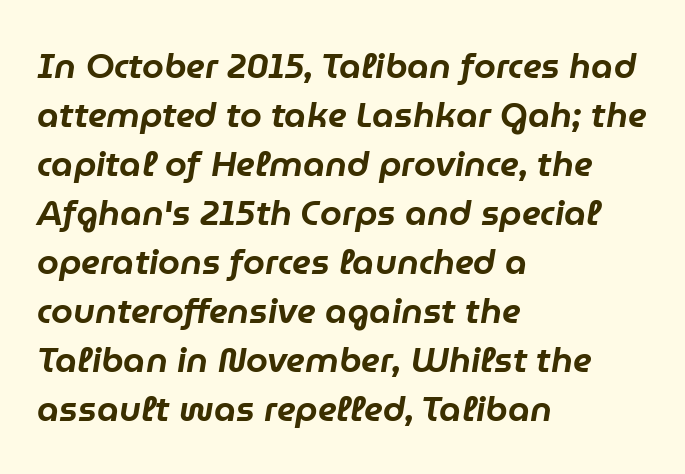
The image shows 35 px text type, italic (leaning right); set left-aligned, normal line spacing (1.4x), normal letter spacing, not underlined; low stroke contrast and a medium x-height.
